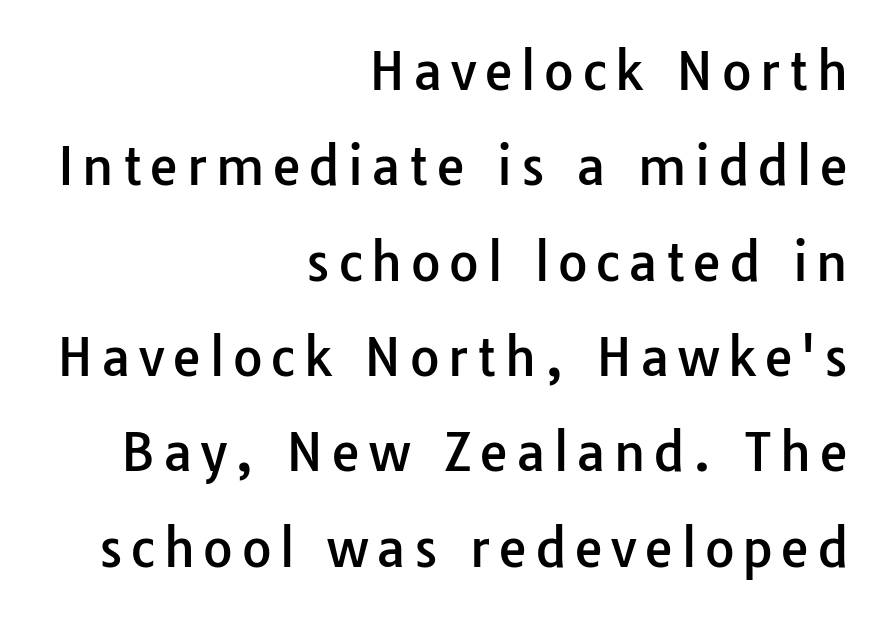
Q: Is the text italic (slanted)? A: No, it is upright.
Q: Is the typeface a serif or a sans-serif typeface? A: Sans-serif.
Q: Is the text underlined? A: No.
Q: How is the paragraph aligned? A: Right-aligned.
Q: Width (condensed, normal, or wide)? A: Normal.
Q: Stroke contrast? A: Low.
Q: x-height? A: Medium.
Q: Monospaced? A: No.
